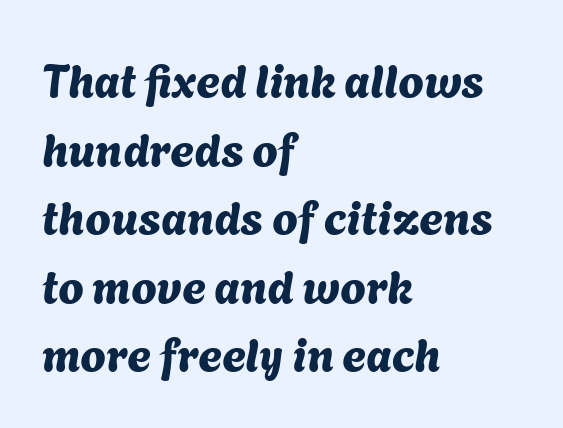
The image shows 46 px sans-serif type; set left-aligned, normal line spacing (1.49x), normal letter spacing, not underlined; medium stroke contrast and a medium x-height.
